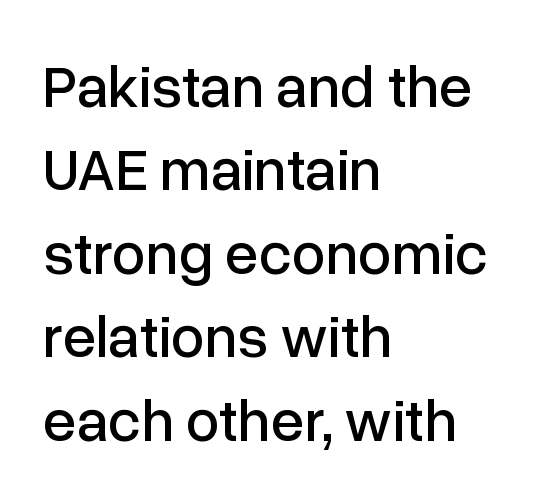
The image shows 60 px sans-serif type, upright; set left-aligned, normal line spacing (1.39x), normal letter spacing, not underlined; low stroke contrast and a medium x-height.
